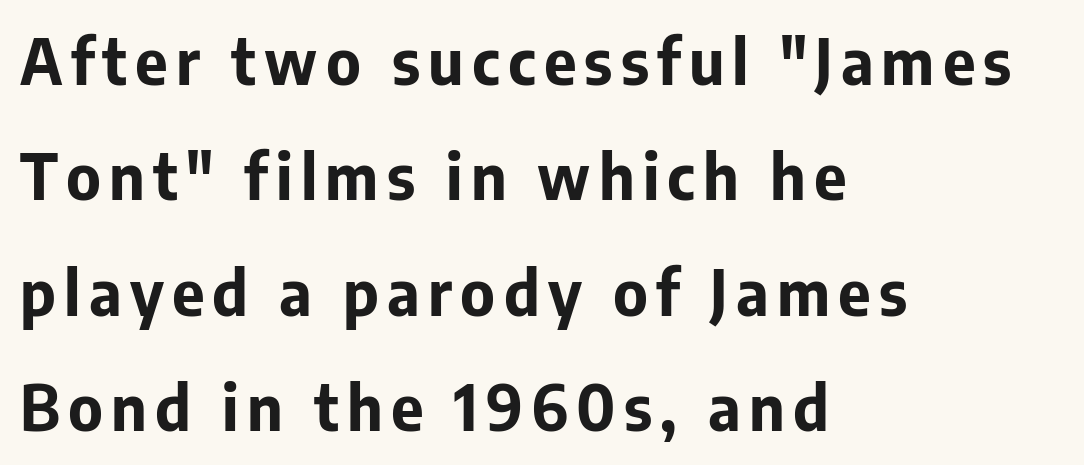
In terms of weight, the rendering is a true, heavy bold. The lines in this sample share a left origin and differ only in where they stop. The face used here is proportionally spaced, like ordinary book or web type. These lines are composed in type without serifs. Style check: upright.
